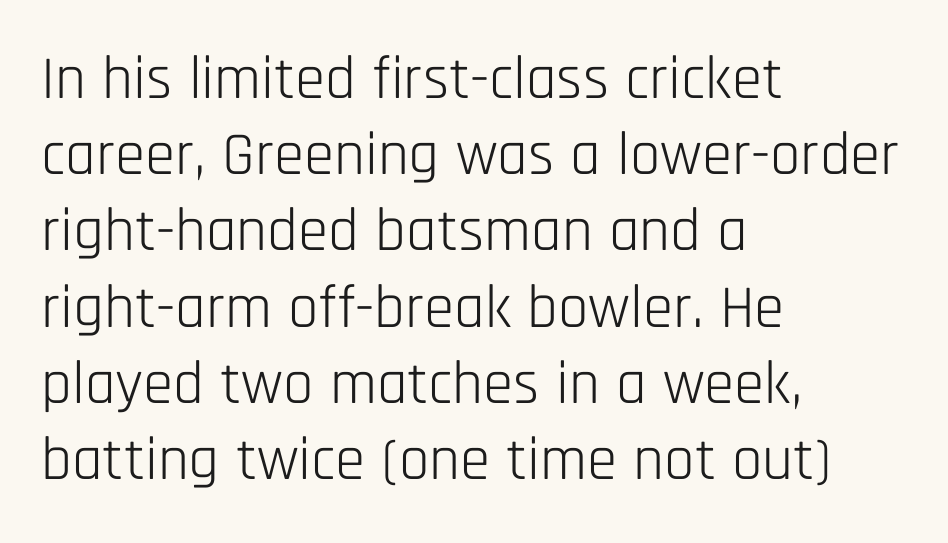
{"serif": "no", "italic": "no", "bold": "no", "weight": "light", "width": "condensed", "stroke_contrast": "low", "x_height": "large", "monospaced": "no", "underline": "no", "align": "left", "line_spacing": "normal", "line_spacing_ratio": 1.25, "letter_spacing": "normal", "letter_spacing_em": 0.0, "glyph_px": 61}
